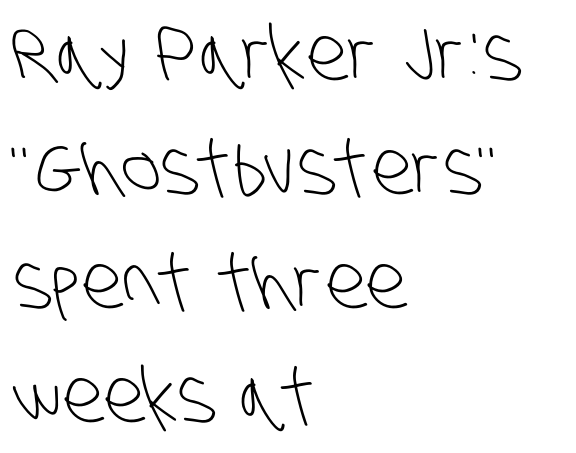
Notice how descenders clear the ascenders below comfortably — that's standard leading. The rendering uses natural spacing where letterforms have individual widths. Unmarked baselines from the first word to the last. Unlike a traditional serif, this face leaves its strokes unadorned. The ragged edge is on the right, which tells us the setting is flush left. Tracking here is standard; glyphs follow each other at the usual distance.
